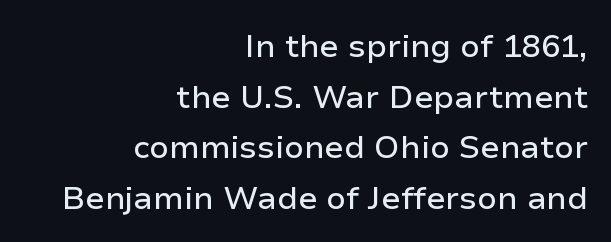
{"serif": "no", "italic": "no", "width": "normal", "stroke_contrast": "low", "x_height": "medium", "monospaced": "no", "underline": "no", "align": "right", "line_spacing": "normal", "line_spacing_ratio": 1.58, "letter_spacing": "normal", "letter_spacing_em": 0.0, "glyph_px": 32}
